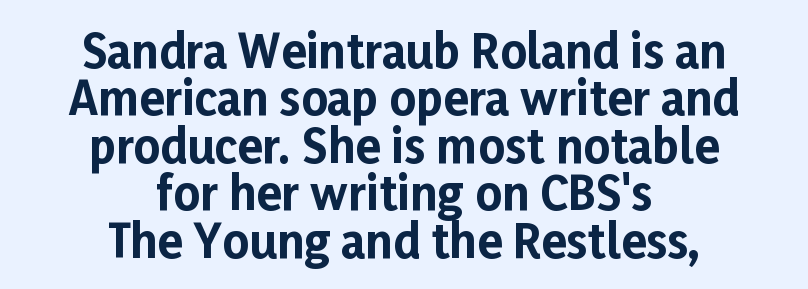
On the weight axis this lands at bold, roughly 700. Does the type have serifs? No, each stem ends abruptly. A centered setting, common on invitations and titles, is used for this passage. If you measured baseline to baseline, you'd find a short distance.
